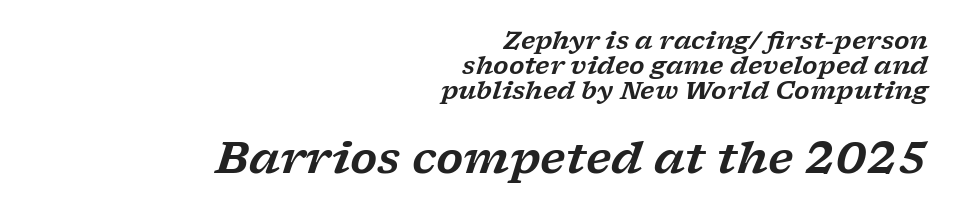
Only glyphs here, with clear space below each row. Characters are canted at an angle relative to the baseline's perpendicular. Tracking value appears to be zero — textbook default spacing. The rag falls on the left side of this text block. Closely set lines give the paragraph a compact silhouette.
